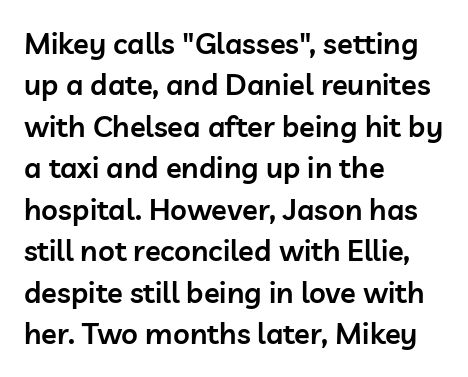
Note the varied advance widths — an 'i' is clearly narrower than an 'm'. The strokes are fattened partway — semibold, not bold. Nothing unusual about the tracking: characters are spaced as the font intends. The glyphs are unaccompanied by any horizontal stroke below them. The letters stand straight up with perfectly vertical stems. Observe the absence of serifs on each vertical stroke in this sample.
